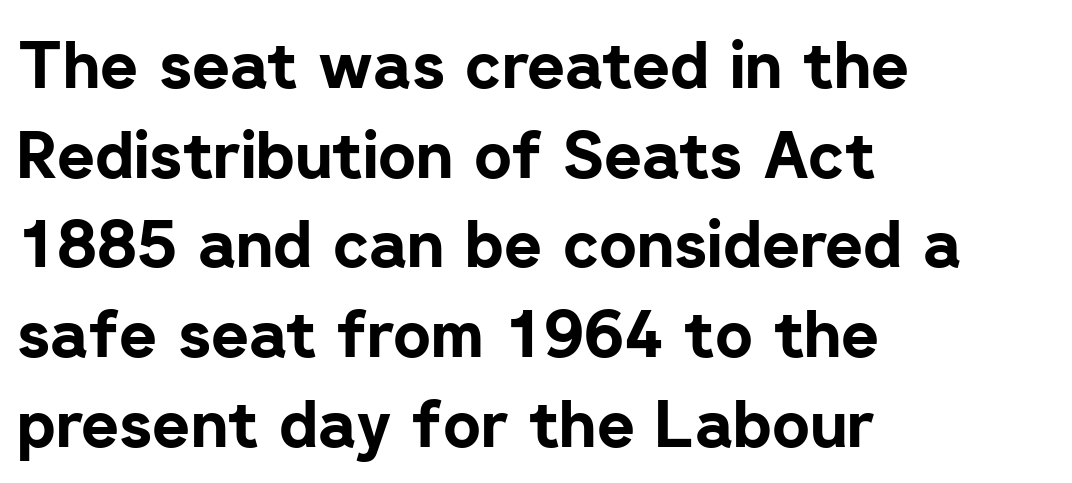
{"serif": "no", "italic": "no", "bold": "yes", "weight": "bold", "width": "normal", "stroke_contrast": "low", "x_height": "medium", "monospaced": "no", "underline": "no", "align": "left", "line_spacing": "normal", "line_spacing_ratio": 1.38, "letter_spacing": "normal", "letter_spacing_em": 0.0, "glyph_px": 65}
